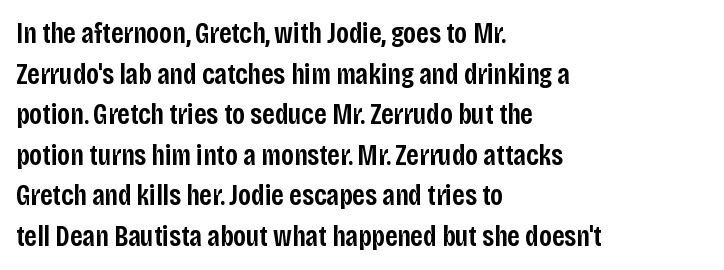
The image shows 29 px semibold, condensed sans-serif type, upright; set left-aligned, normal line spacing (1.4x), normal letter spacing, not underlined; low stroke contrast and a large x-height.
